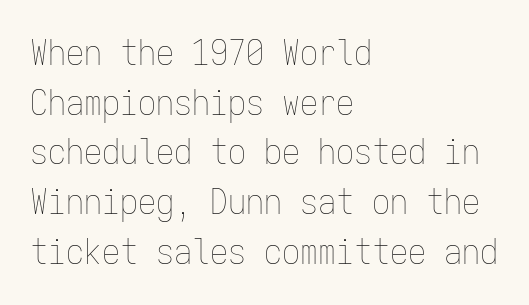
{"italic": "no", "bold": "no", "weight": "thin", "width": "condensed", "stroke_contrast": "low", "x_height": "medium", "monospaced": "yes", "underline": "no", "align": "left", "line_spacing": "normal", "line_spacing_ratio": 1.38, "letter_spacing": "normal", "letter_spacing_em": 0.0, "glyph_px": 36}
